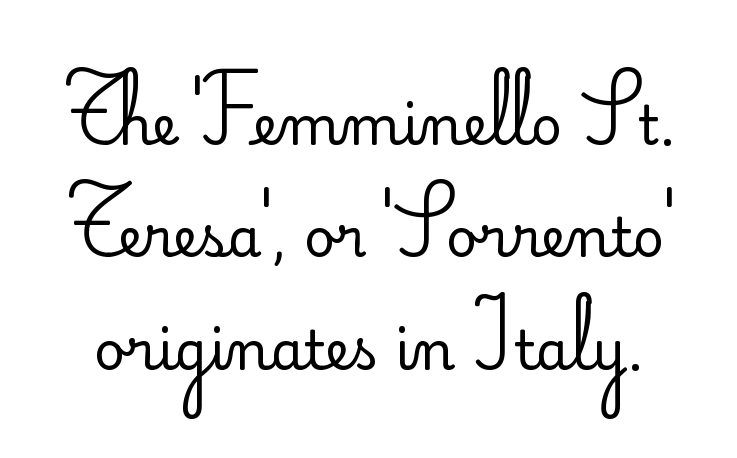
Has an underline been added? It has not. Stem width sits at or under what a default text font uses. To sum up the face: it is a sans, with no serifs. Airy leading. Students, note that the glyphs here touch the page at normal intervals.
